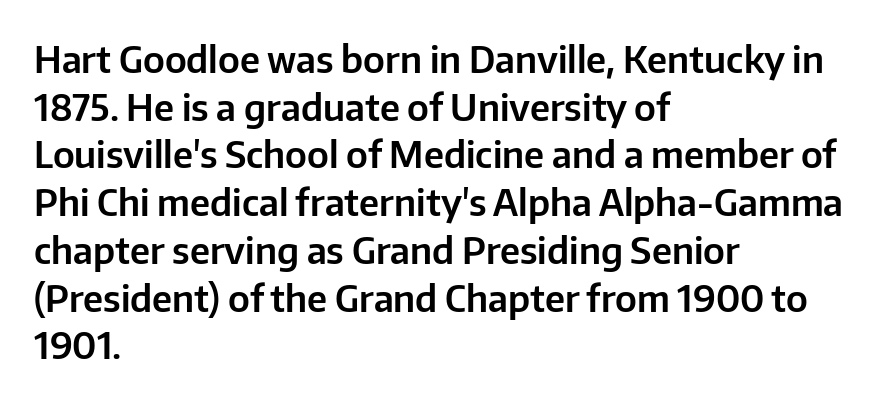
Baseline-to-baseline distance is the conventional proportion of letter height. The compositor pushed each line to the left boundary. The typography opts for an upright posture over an oblique one. A typesetter would call this proportional, since set widths differ per character. The space beneath each line is pristine and unruled. Unlike a traditional serif, this face leaves its strokes unadorned.
